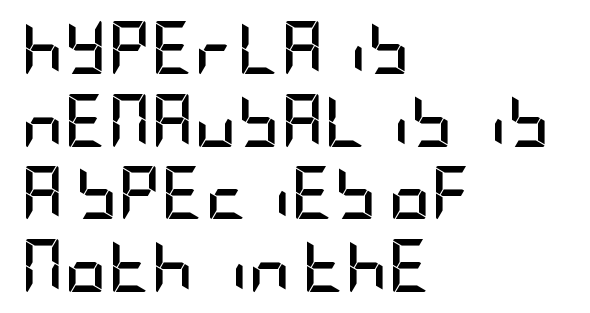
The space directly below the letters is spotless. Vertically, the passage feels balanced, rows spaced as you'd expect. In CSS terms this would be text-align: left. Plenty of ink on the page — the face is bold. Students, note that the glyphs here touch the page at normal intervals. Note: no serifs on the glyphs.
